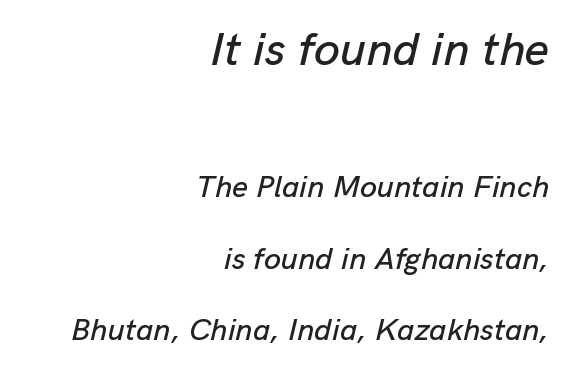
Visually, the top section dominates because its glyphs are scaled up. The letters are slanted; this is an italic face. Short note: letters normally spaced. The typesetter chose a ragged-left arrangement here.
